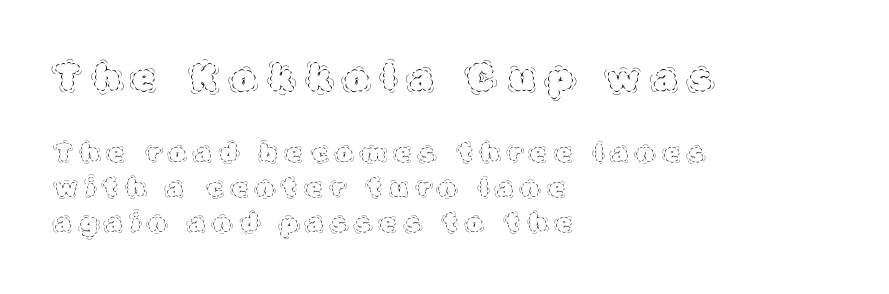
Q: Is the text bold? A: No.
Q: Is the text italic (slanted)? A: No, it is upright.
Q: Is the text underlined? A: No.
Q: How is the paragraph aligned? A: Left-aligned.
Q: Is the spacing between letters normal or unusually wide? A: Unusually wide.
Q: Is the spacing between lines tight, normal or loose? A: Normal.
Q: Which block of text is set in a larger size, the first (top) or the second (bottom)? A: The first (top) one.
Q: Width (condensed, normal, or wide)? A: Normal.
Q: x-height? A: Large.
Q: Monospaced? A: No.
